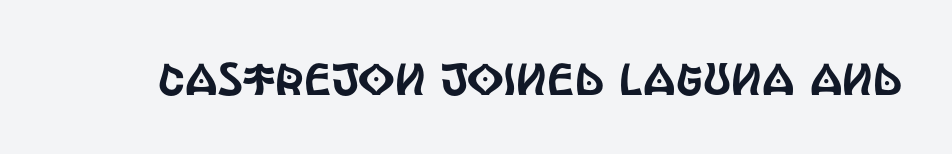
The image shows 45 px condensed sans-serif type, upright; set normal letter spacing, not underlined; a large x-height.
